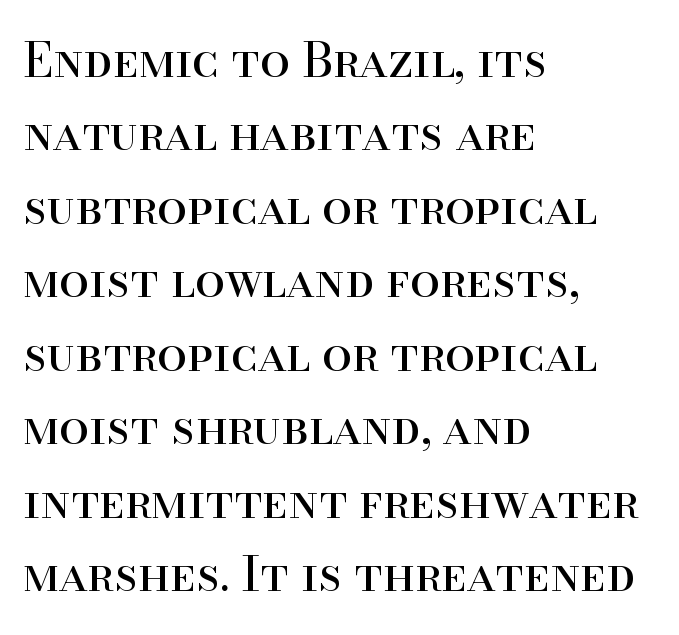
{"serif": "yes", "italic": "no", "bold": "no", "weight": "regular", "width": "normal", "stroke_contrast": "high", "x_height": "small", "monospaced": "no", "underline": "no", "align": "left", "line_spacing": "normal", "line_spacing_ratio": 1.53, "letter_spacing": "normal", "letter_spacing_em": 0.0, "glyph_px": 48}
